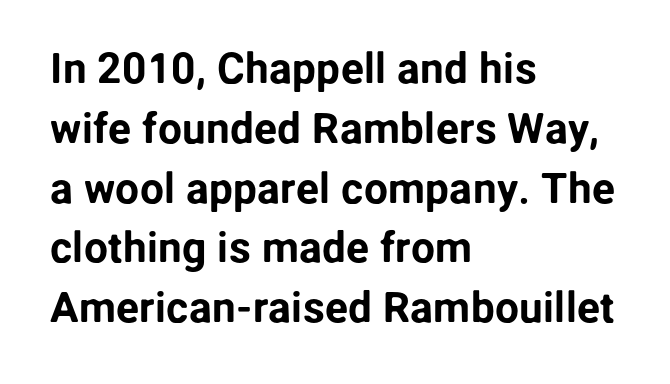
{"serif": "no", "italic": "no", "width": "normal", "stroke_contrast": "low", "x_height": "medium", "monospaced": "no", "underline": "no", "align": "left", "line_spacing": "normal", "line_spacing_ratio": 1.39, "letter_spacing": "normal", "letter_spacing_em": 0.0, "glyph_px": 43}
